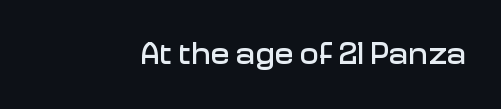
The image shows 32 px sans-serif type, upright; set normal letter spacing, not underlined; low stroke contrast and a medium x-height.
